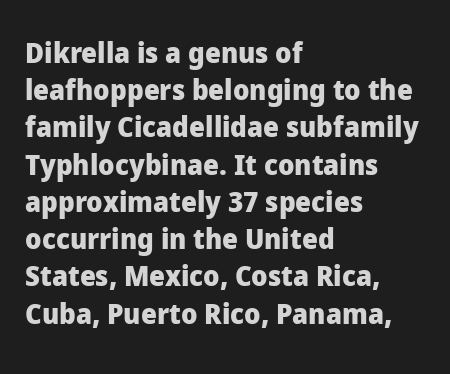
The rendering uses natural spacing where letterforms have individual widths. Characters follow at the spacing the type designer built in. Leading: standard. Descender tails drop into unmarked territory. Unlike italic type, these characters show no tilt at all. Grotesque or geometric, the face here clearly has no serifs.
